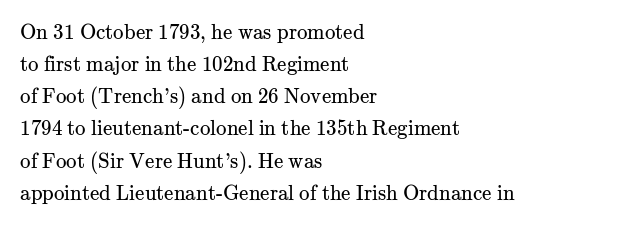
Is the block centered? No — it sits flush against the left margin. Honestly, the row spacing looks completely unremarkable. Check under the words: just untouched page. Ascenders rise straight up at ninety degrees. Nobody touched the tracking dial on this one.
